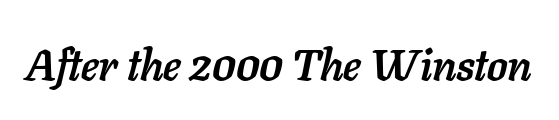
These words are printed bold, with thick strokes throughout. This sample has the flowing, uneven cadence of proportional lettering. A bare baseline throughout the passage. Characters are canted at an angle relative to the baseline's perpendicular.
